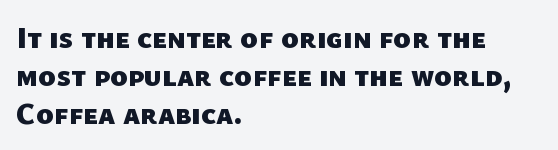
Q: Is the text bold? A: Yes.
Q: Is the typeface a serif or a sans-serif typeface? A: Sans-serif.
Q: Is the text underlined? A: No.
Q: How is the paragraph aligned? A: Left-aligned.
Q: Is the spacing between letters normal or unusually wide? A: Normal.
Q: Is the spacing between lines tight, normal or loose? A: Normal.
Q: Width (condensed, normal, or wide)? A: Normal.
Q: Stroke contrast? A: Low.
Q: x-height? A: Medium.
Q: Monospaced? A: No.
